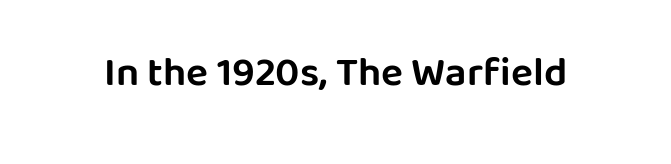
{"serif": "no", "italic": "no", "width": "normal", "stroke_contrast": "low", "x_height": "large", "monospaced": "no", "underline": "no", "letter_spacing": "normal", "letter_spacing_em": 0.0, "glyph_px": 41}
